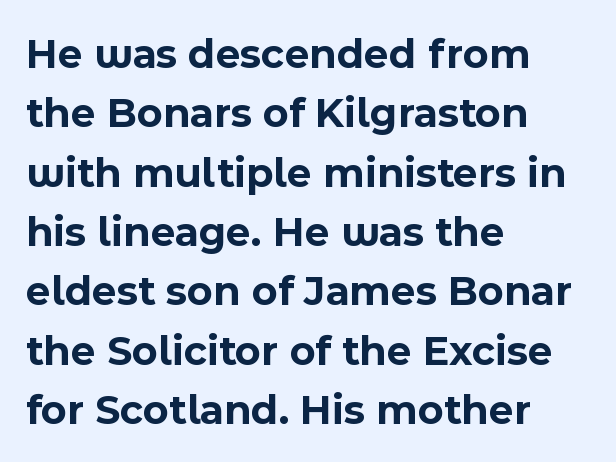
{"serif": "no", "italic": "no", "bold": "yes", "weight": "bold", "width": "normal", "x_height": "medium", "monospaced": "no", "underline": "no", "align": "left", "line_spacing": "normal", "line_spacing_ratio": 1.38, "letter_spacing": "normal", "letter_spacing_em": 0.0, "glyph_px": 43}
